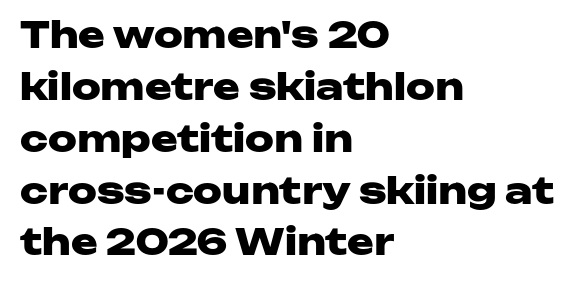
{"serif": "no", "italic": "no", "bold": "yes", "weight": "heavy", "width": "wide", "stroke_contrast": "low", "x_height": "medium", "monospaced": "no", "underline": "no", "align": "left", "line_spacing": "normal", "line_spacing_ratio": 1.44, "letter_spacing": "normal", "letter_spacing_em": 0.0, "glyph_px": 36}
